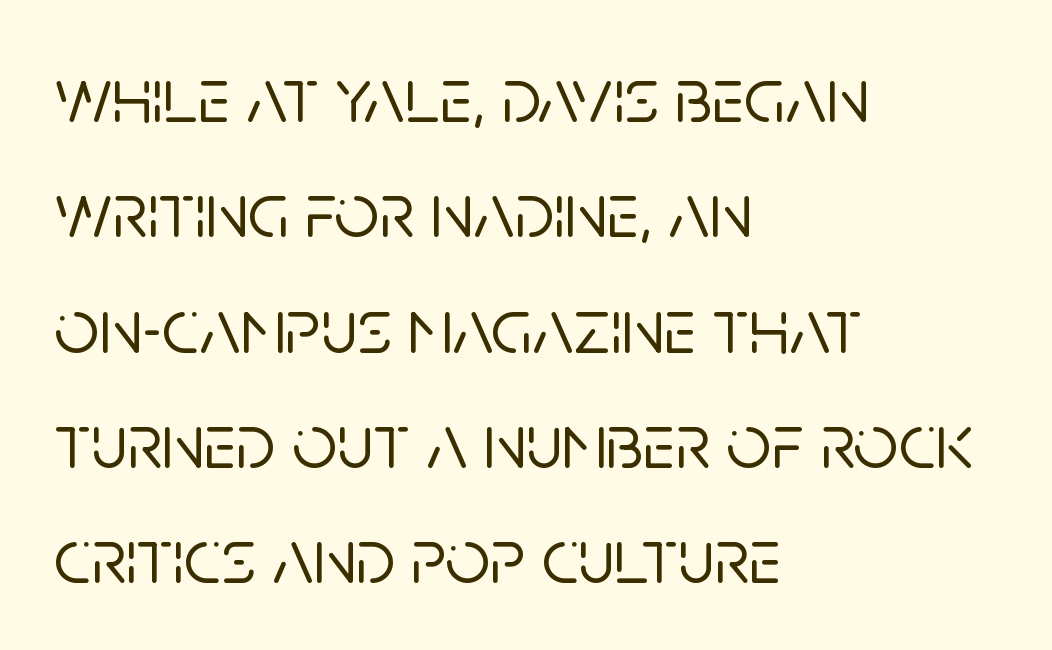
In terms of posture, this sample is upright. Regarding serifs, this sample does without them. Successive baselines arrive at the customary interval. Each word holds together tightly as a unit, with standard inter-letter gaps. Decoration check: the copy has no underline. Left-aligned paragraph, ragged on the right.
